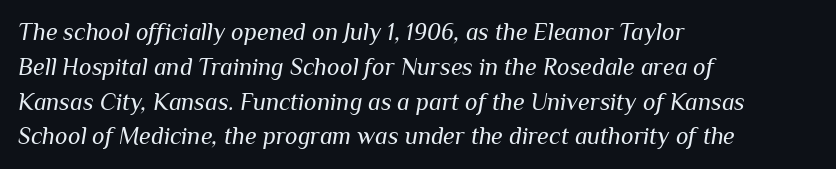
The image shows 24 px text type, italic (leaning right); set left-aligned, normal line spacing (1.45x), normal letter spacing, not underlined.
